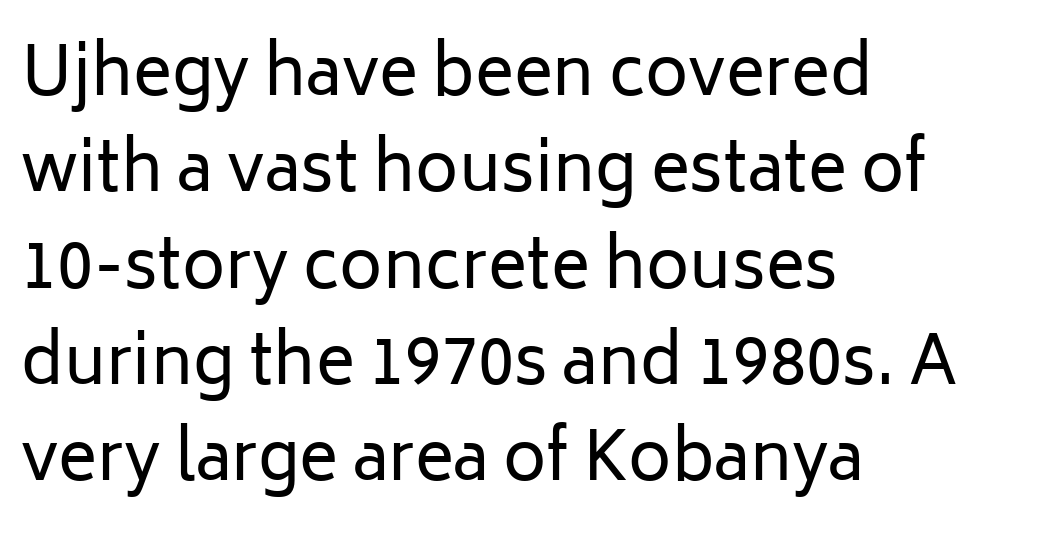
The image shows 66 px regular-weight sans-serif type, upright; set left-aligned, normal line spacing (1.46x), normal letter spacing, not underlined; low stroke contrast and a medium x-height.
